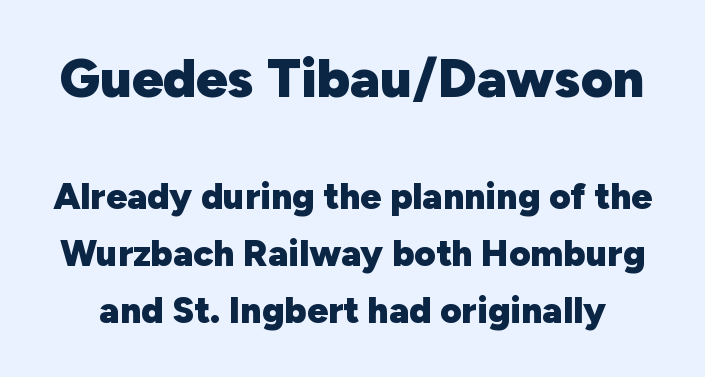
{"serif": "no", "italic": "no", "bold": "yes", "weight": "heavy", "width": "normal", "stroke_contrast": "low", "x_height": "medium", "monospaced": "no", "underline": "no", "line_spacing": "normal", "line_spacing_ratio": 1.54, "letter_spacing": "normal", "letter_spacing_em": 0.0, "larger_block": "first", "size_ratio": 1.49, "glyph_px": 55}
